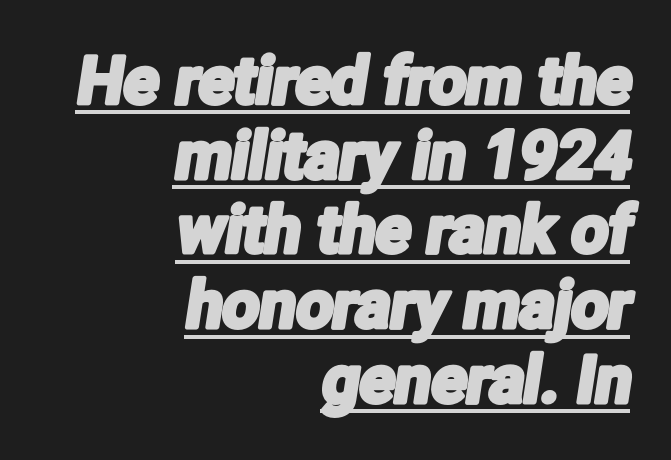
Nothing unusual about the tracking: characters are spaced as the font intends. Here the designer chose a conventional face with non-uniform glyph widths. The type family on display is of the sans-serif kind. The sample's only ornament is a line tracing under the words.
